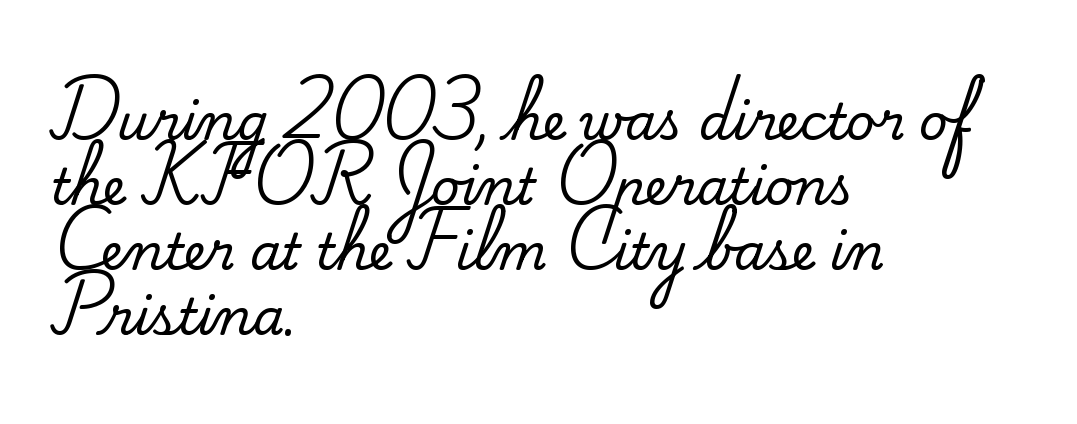
The image shows 50 px serif type; set left-aligned, normal line spacing (1.3x), normal letter spacing, not underlined; medium stroke contrast and a small x-height.
